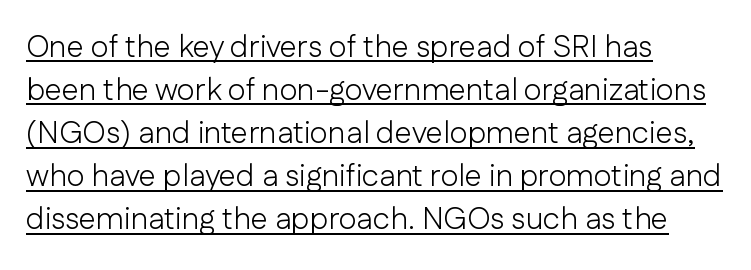
{"serif": "no", "italic": "no", "bold": "no", "weight": "light", "width": "normal", "stroke_contrast": "low", "x_height": "medium", "monospaced": "no", "underline": "yes", "align": "left", "line_spacing": "normal", "line_spacing_ratio": 1.39, "letter_spacing": "normal", "letter_spacing_em": 0.0, "glyph_px": 31}
